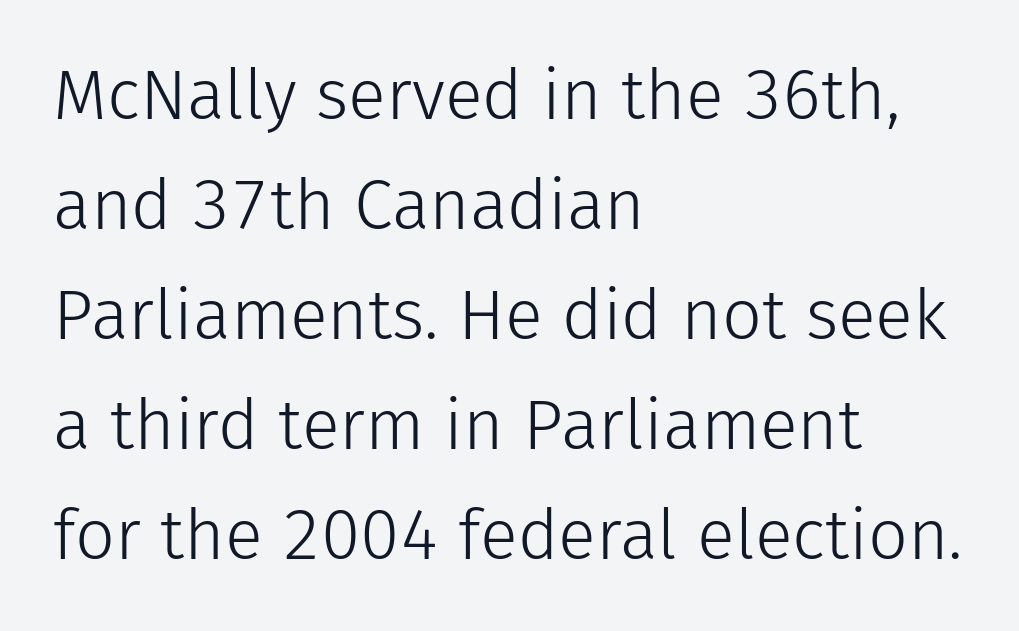
{"serif": "no", "italic": "no", "bold": "no", "weight": "light", "width": "normal", "stroke_contrast": "low", "x_height": "medium", "monospaced": "no", "underline": "no", "align": "left", "line_spacing": "normal", "line_spacing_ratio": 1.57, "letter_spacing": "normal", "letter_spacing_em": 0.0, "glyph_px": 70}
